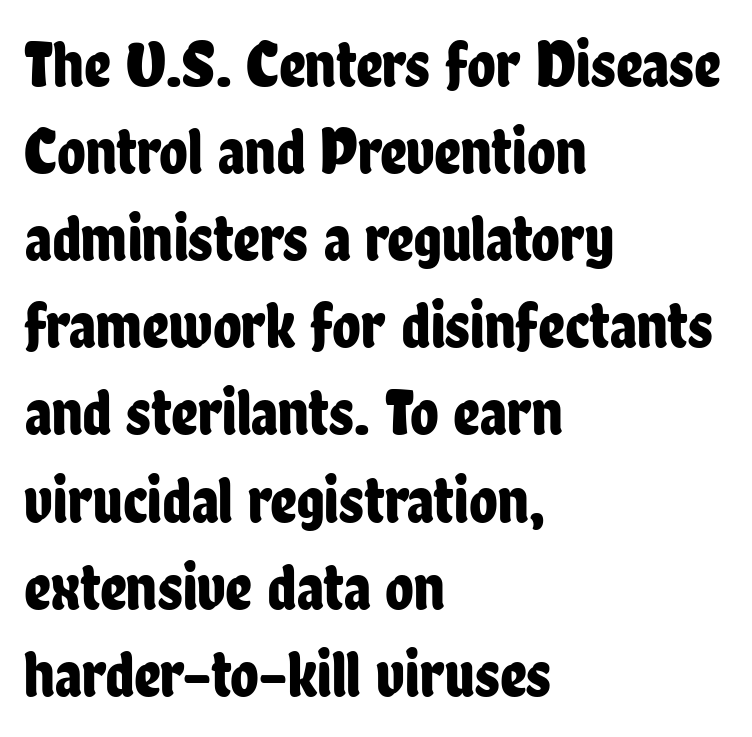
Q: Is the text italic (slanted)? A: No, it is upright.
Q: Is the typeface a serif or a sans-serif typeface? A: Sans-serif.
Q: Is the text underlined? A: No.
Q: How is the paragraph aligned? A: Left-aligned.
Q: Is the spacing between letters normal or unusually wide? A: Normal.
Q: Is the spacing between lines tight, normal or loose? A: Normal.
Q: Width (condensed, normal, or wide)? A: Condensed.
Q: Stroke contrast? A: Low.
Q: x-height? A: Medium.
Q: Monospaced? A: No.
